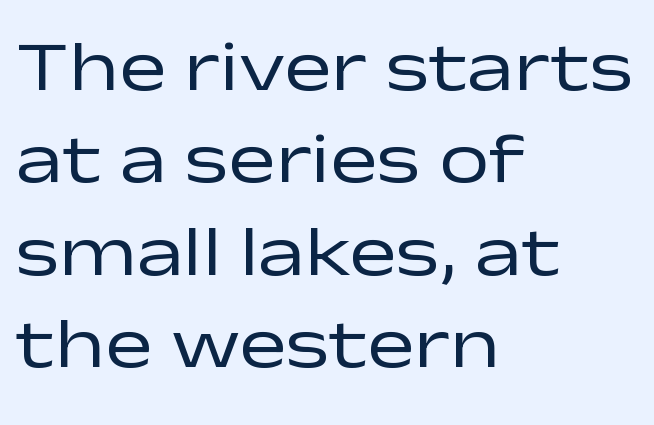
Q: Is the text bold? A: No.
Q: Is the text italic (slanted)? A: No, it is upright.
Q: Is the typeface a serif or a sans-serif typeface? A: Sans-serif.
Q: Is the text underlined? A: No.
Q: How is the paragraph aligned? A: Left-aligned.
Q: Is the spacing between letters normal or unusually wide? A: Normal.
Q: Is the spacing between lines tight, normal or loose? A: Normal.
Q: Width (condensed, normal, or wide)? A: Wide.
Q: Stroke contrast? A: Low.
Q: x-height? A: Medium.
Q: Monospaced? A: No.
